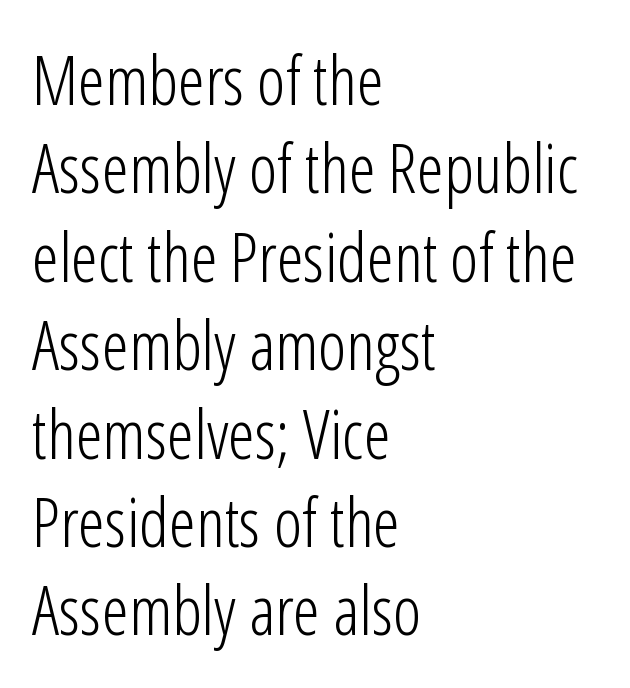
The image shows 68 px light, condensed sans-serif type, upright; set left-aligned, normal line spacing (1.3x), normal letter spacing, not underlined; low stroke contrast and a medium x-height.
